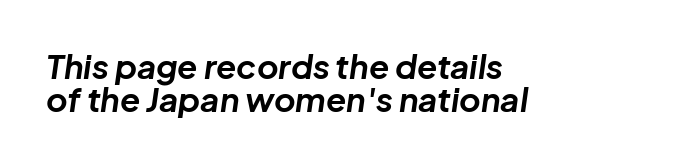
Summary of vertical rhythm: compact, with narrow interline spacing. Note the varied advance widths — an 'i' is clearly narrower than an 'm'. A classic flush-left, rag-right setting is used for this passage. The foot of each line stays bare and open. Students, note that the glyphs here touch the page at normal intervals.
